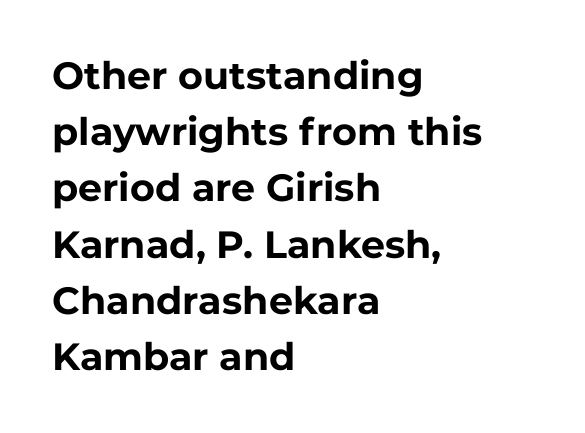
{"serif": "no", "italic": "no", "bold": "yes", "weight": "bold", "width": "normal", "stroke_contrast": "low", "x_height": "medium", "monospaced": "no", "underline": "no", "align": "left", "line_spacing": "normal", "line_spacing_ratio": 1.48, "letter_spacing": "normal", "letter_spacing_em": 0.0, "glyph_px": 38}
